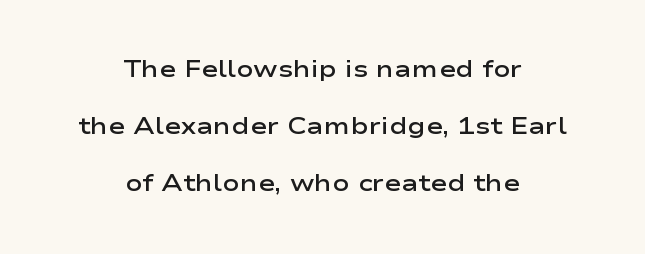
Weight: semibold (demi). There is no visible air inserted between adjacent glyphs. These lines stand farther apart than default settings would place them. Layout note: lines centered.
